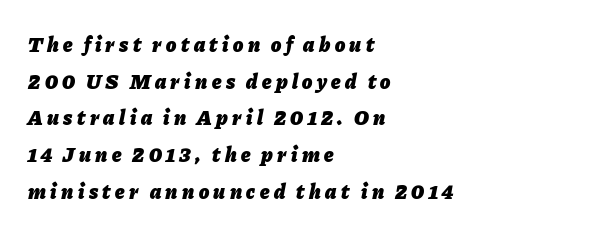
Q: Is the text bold? A: Yes.
Q: Is the text italic (slanted)? A: Yes, it leans right by about 11 degrees.
Q: Is the text underlined? A: No.
Q: How is the paragraph aligned? A: Left-aligned.
Q: Is the spacing between letters normal or unusually wide? A: Unusually wide.
